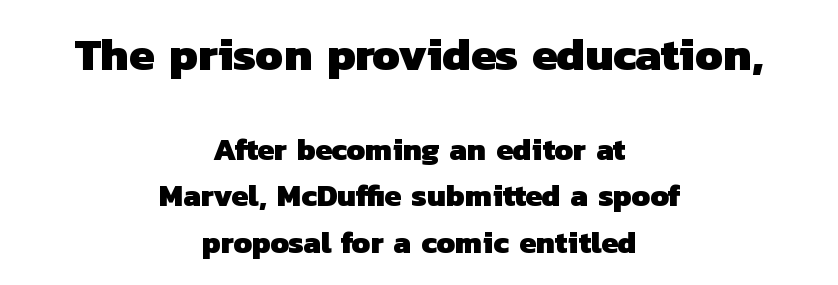
Q: Is the text bold? A: Yes.
Q: Is the typeface a serif or a sans-serif typeface? A: Sans-serif.
Q: Is the text underlined? A: No.
Q: How is the paragraph aligned? A: Centered.
Q: Is the spacing between letters normal or unusually wide? A: Normal.
Q: Is the spacing between lines tight, normal or loose? A: Normal.
Q: Which block of text is set in a larger size, the first (top) or the second (bottom)? A: The first (top) one.
Q: Width (condensed, normal, or wide)? A: Normal.
Q: Stroke contrast? A: Low.
Q: x-height? A: Medium.
Q: Monospaced? A: No.
